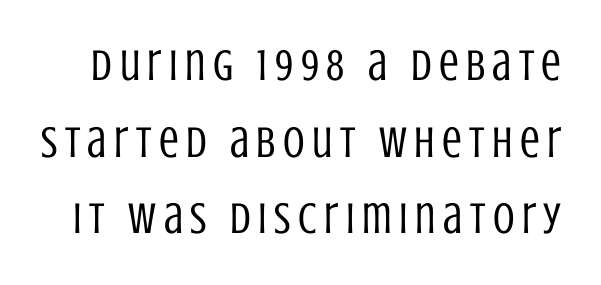
The image shows 44 px regular-weight, condensed sans-serif type, upright; set line spacing 1.74x, not underlined; low stroke contrast and a large x-height.
